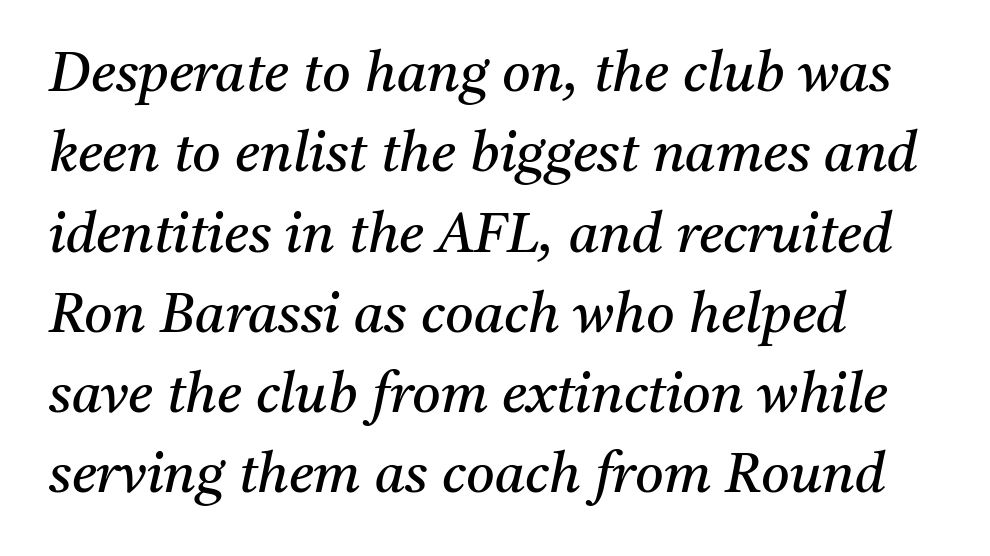
The typeface has the unassuming heft of standard copy or less. The tracking reads as untouched default to a designer's eye. Vertical spacing — default. Is this a sans? No — the strokes have serifs. Just letters on the line, the space beneath them empty. The passage shown is typed in a proportional face where columns would drift.
